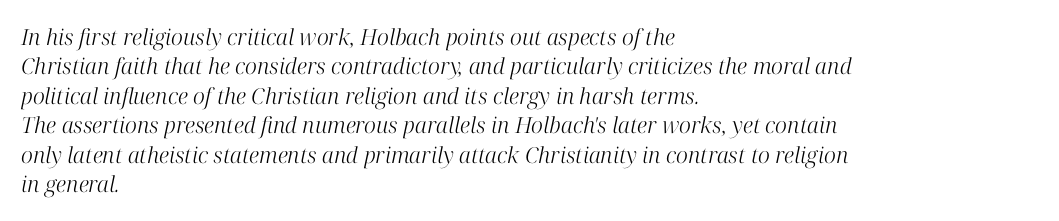
{"italic": "yes", "lean": "right", "slant_degrees": 12, "bold": "no", "underline": "no", "align": "left", "line_spacing": "normal", "line_spacing_ratio": 1.34, "letter_spacing": "normal", "letter_spacing_em": 0.0, "glyph_px": 22}
